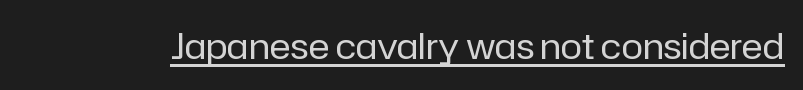
{"serif": "no", "italic": "no", "bold": "no", "weight": "regular", "width": "normal", "stroke_contrast": "low", "x_height": "medium", "monospaced": "no", "underline": "yes", "letter_spacing": "normal", "letter_spacing_em": 0.0, "glyph_px": 36}
